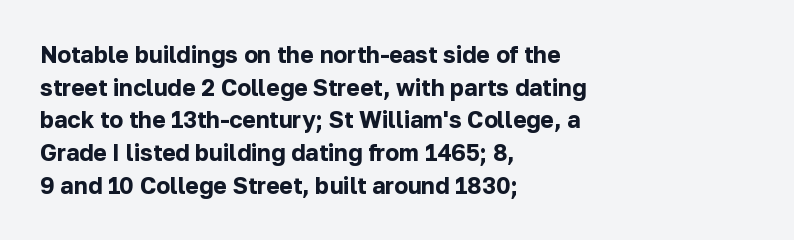
{"italic": "no", "bold": "yes", "underline": "no", "align": "left", "line_spacing": "normal", "line_spacing_ratio": 1.42, "letter_spacing": "normal", "letter_spacing_em": 0.0, "glyph_px": 23}
